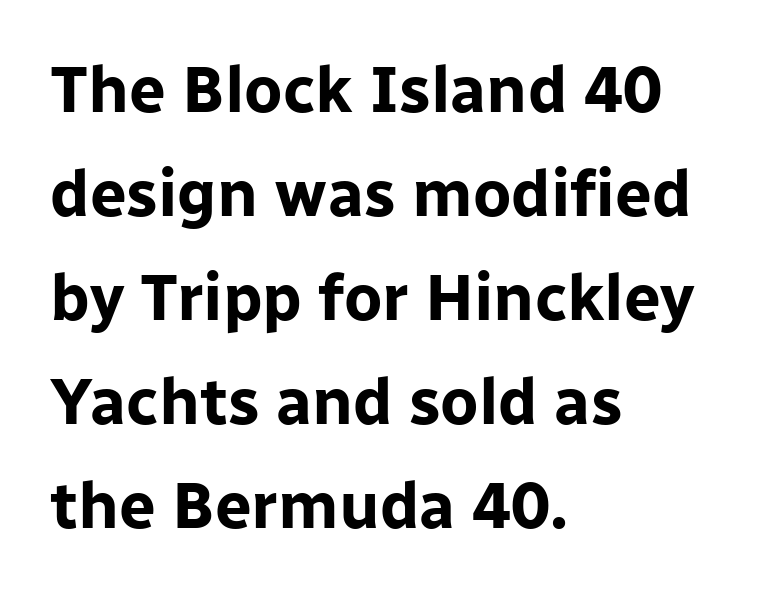
{"serif": "no", "italic": "no", "bold": "yes", "weight": "bold", "width": "normal", "stroke_contrast": "low", "x_height": "medium", "monospaced": "no", "underline": "no", "align": "left", "line_spacing": "normal", "line_spacing_ratio": 1.6, "letter_spacing": "normal", "letter_spacing_em": 0.0, "glyph_px": 65}
